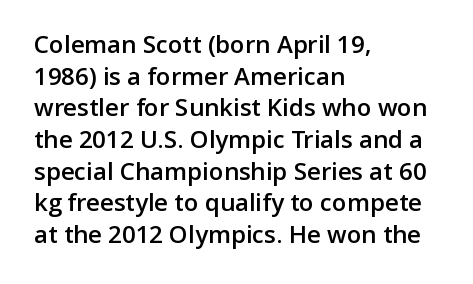
Q: Is the text bold? A: Semi-bold.
Q: Is the text italic (slanted)? A: No, it is upright.
Q: Is the text underlined? A: No.
Q: How is the paragraph aligned? A: Left-aligned.
Q: Is the spacing between letters normal or unusually wide? A: Normal.
Q: Is the spacing between lines tight, normal or loose? A: Normal.
